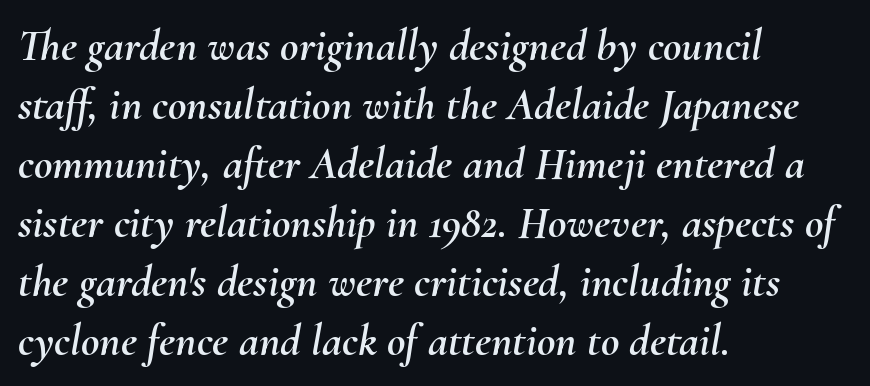
The image shows 45 px text type, italic (leaning right); set left-aligned, normal line spacing (1.31x), normal letter spacing, not underlined; medium stroke contrast and a small x-height.
